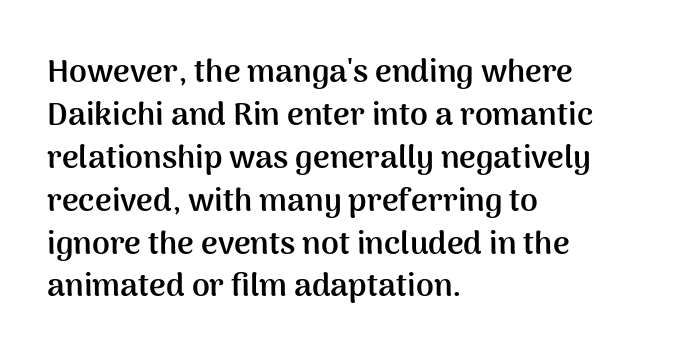
The image shows 32 px semibold sans-serif type, upright; set left-aligned, normal line spacing (1.34x), normal letter spacing, not underlined; medium stroke contrast and a medium x-height.
